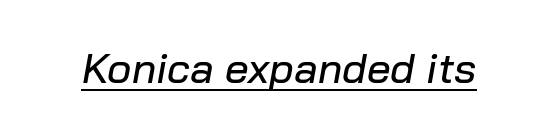
Do the characters align in a grid? No, the font is proportional. Default kerning and tracking; the words read as compact shapes. Beneath each row of characters lies a ruled line. Tall strokes in this sample are angled rather than plumb.
